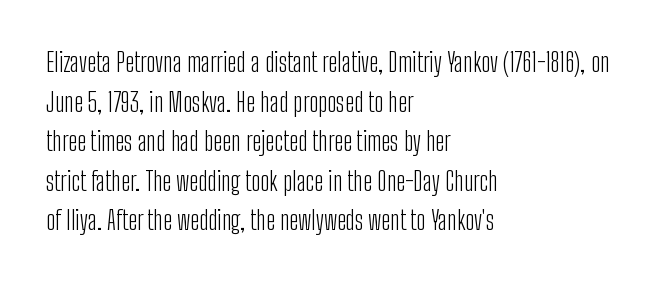
The block of text has a typical density, with ordinary space between rows. The line texture is even and compact thanks to regular tracking. Nothing heavy about these letters — not bold at all. Which margin do the lines hug? The left one — the right edge is uneven.
